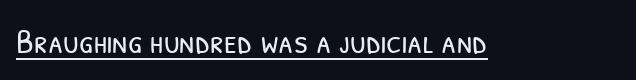
Q: Is the text bold? A: No.
Q: Is the typeface a serif or a sans-serif typeface? A: Sans-serif.
Q: Is the text underlined? A: Yes.
Q: Is the spacing between letters normal or unusually wide? A: Normal.
Q: Width (condensed, normal, or wide)? A: Condensed.
Q: Stroke contrast? A: Low.
Q: x-height? A: Medium.
Q: Monospaced? A: No.
